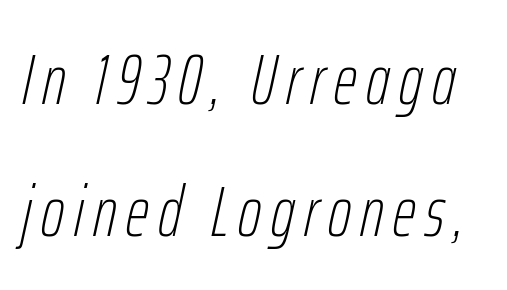
The image shows 72 px thin, condensed type, italic (leaning right); set line spacing 1.83x, not underlined; low stroke contrast and a medium x-height.
